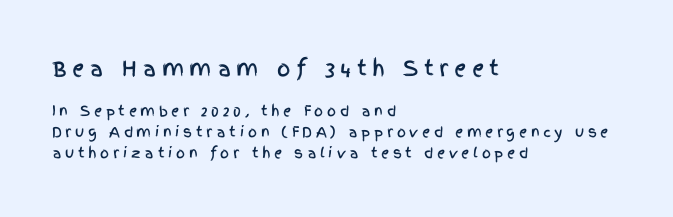
The first block has been scaled up relative to the second. Each word looks stretched out because of the extra space between its letters. The lines sit at an ordinary, default distance from one another. Characters remain perfectly vertical along every line. The paragraph shown leans on its left margin. Only glyphs here, with clear space below each row.
